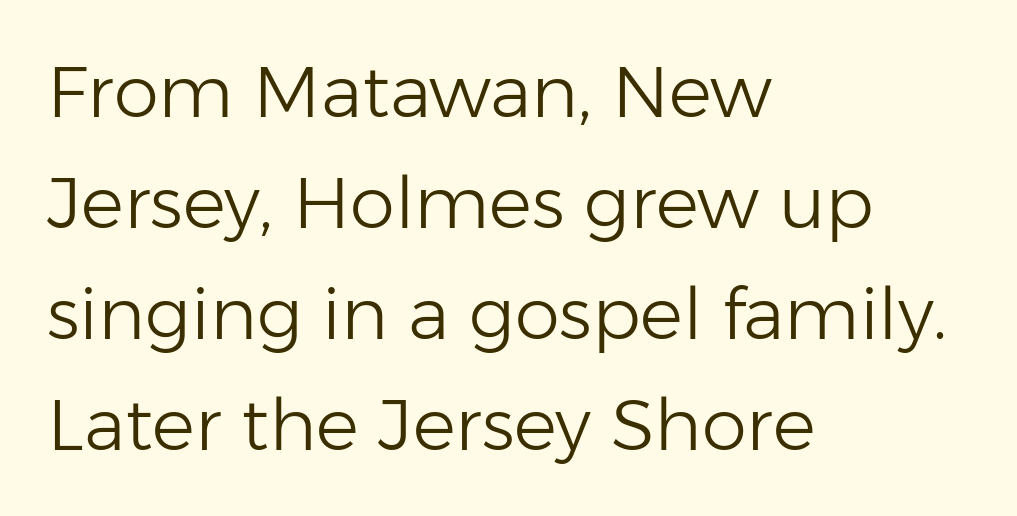
The image shows 72 px light sans-serif type, upright; set left-aligned, normal line spacing (1.54x), normal letter spacing, not underlined; low stroke contrast and a medium x-height.
